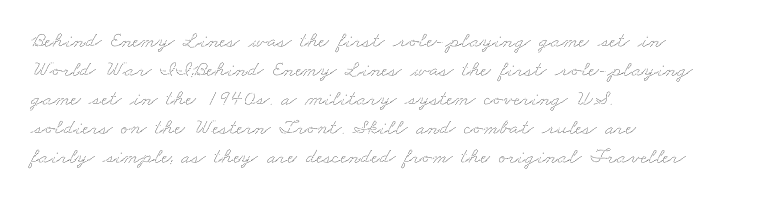
{"underline": "no", "align": "left", "line_spacing": "normal", "line_spacing_ratio": 1.32, "letter_spacing": "normal", "letter_spacing_em": 0.0, "glyph_px": 22}
